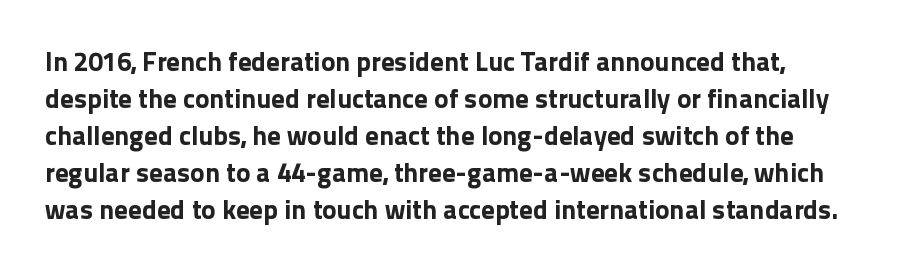
The image shows 27 px bold type, upright; set left-aligned, normal line spacing (1.37x), normal letter spacing, not underlined.
